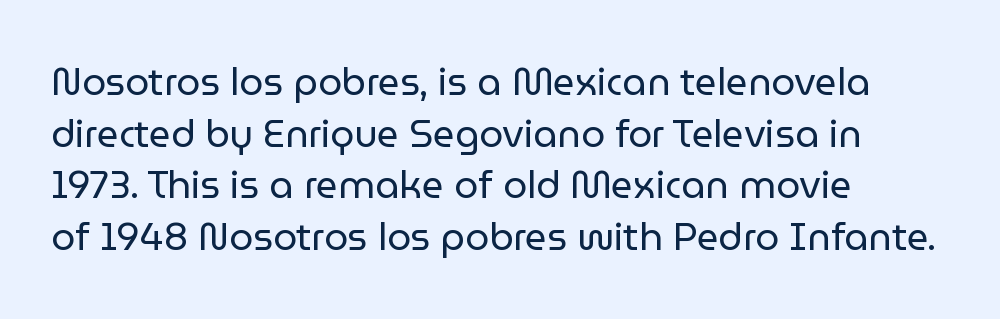
Do the characters align in a grid? No, the font is proportional. Letters rest on an invisible, unmarked baseline. The setting favours the left margin, as ordinary paragraphs usually do. Baseline-to-baseline distance is the conventional proportion of letter height.
